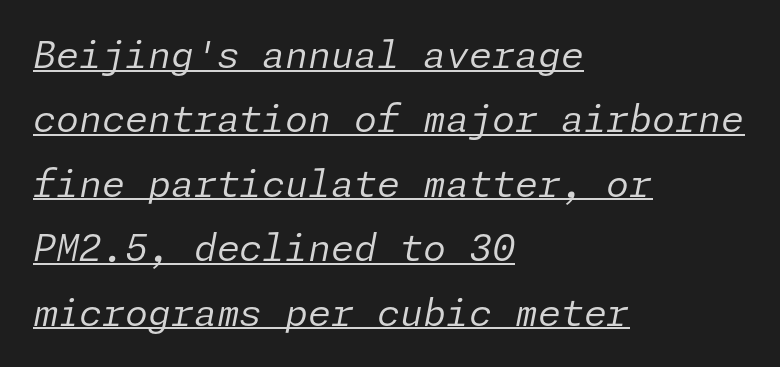
This is not heavy type; no bold has been used. The type is set solid horizontally, with unmodified tracking. A rule runs beneath these lines of type. The rendering applies a slant to the glyphs.
